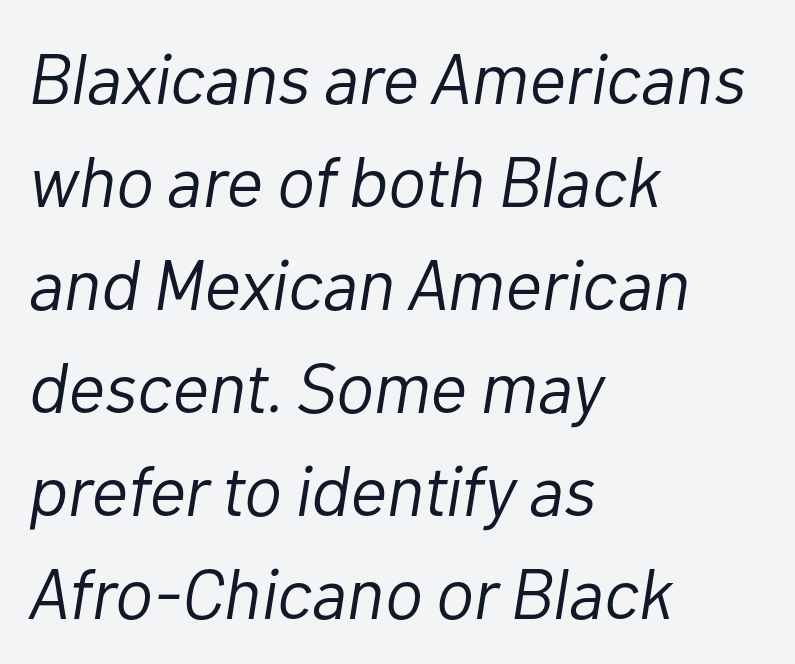
{"italic": "yes", "lean": "right", "slant_degrees": 10, "bold": "no", "weight": "light", "width": "normal", "stroke_contrast": "low", "x_height": "medium", "monospaced": "no", "underline": "no", "align": "left", "line_spacing": "normal", "line_spacing_ratio": 1.45, "letter_spacing": "normal", "letter_spacing_em": 0.0, "glyph_px": 71}
